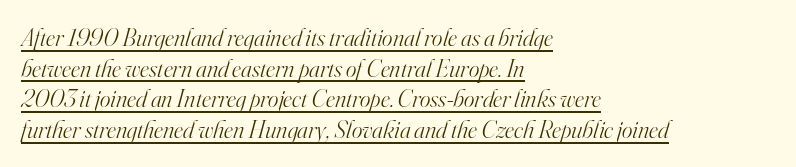
{"italic": "yes", "lean": "right", "slant_degrees": 16, "bold": "no", "underline": "yes", "align": "left", "line_spacing_ratio": 1.23, "letter_spacing": "normal", "letter_spacing_em": 0.0, "glyph_px": 25}
